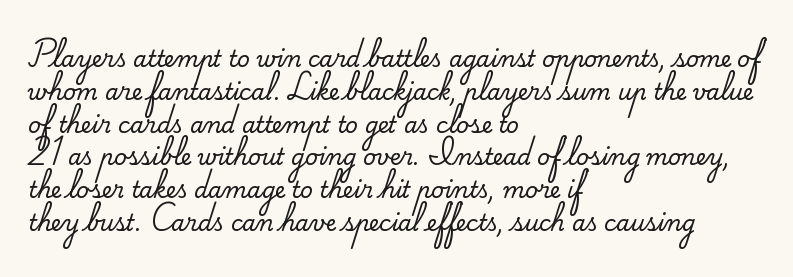
The image shows 22 px text type; set left-aligned, normal line spacing (1.49x), normal letter spacing, not underlined.
